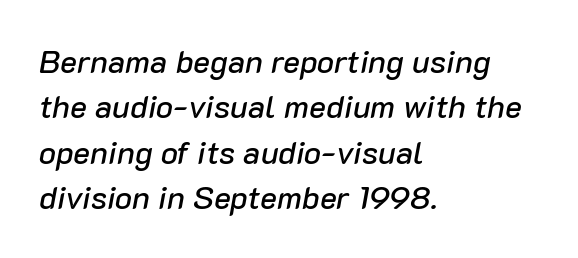
The image shows 32 px text type, italic (leaning right); set left-aligned, normal line spacing (1.42x), normal letter spacing, not underlined; low stroke contrast and a medium x-height.
